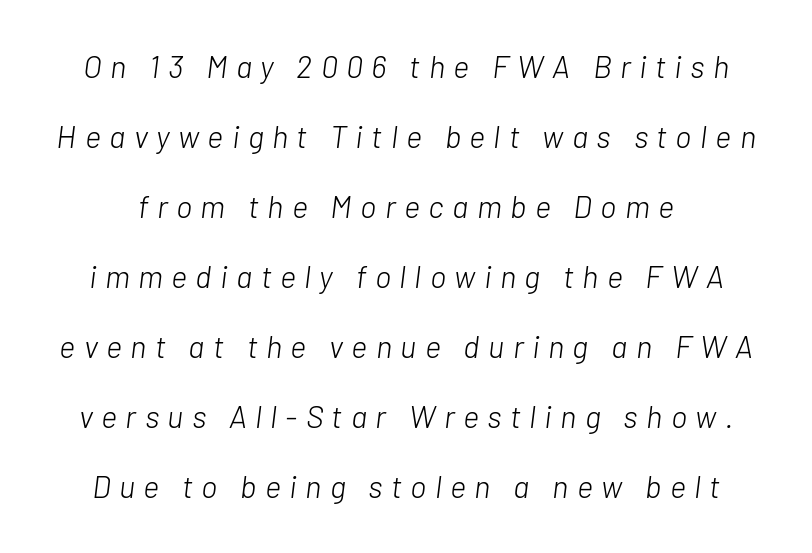
{"italic": "yes", "lean": "right", "slant_degrees": 7, "bold": "no", "weight": "light", "width": "normal", "stroke_contrast": "low", "x_height": "medium", "monospaced": "no", "underline": "no", "line_spacing": "loose", "line_spacing_ratio": 2.26, "letter_spacing": "wide", "letter_spacing_em": 0.27, "glyph_px": 31}
